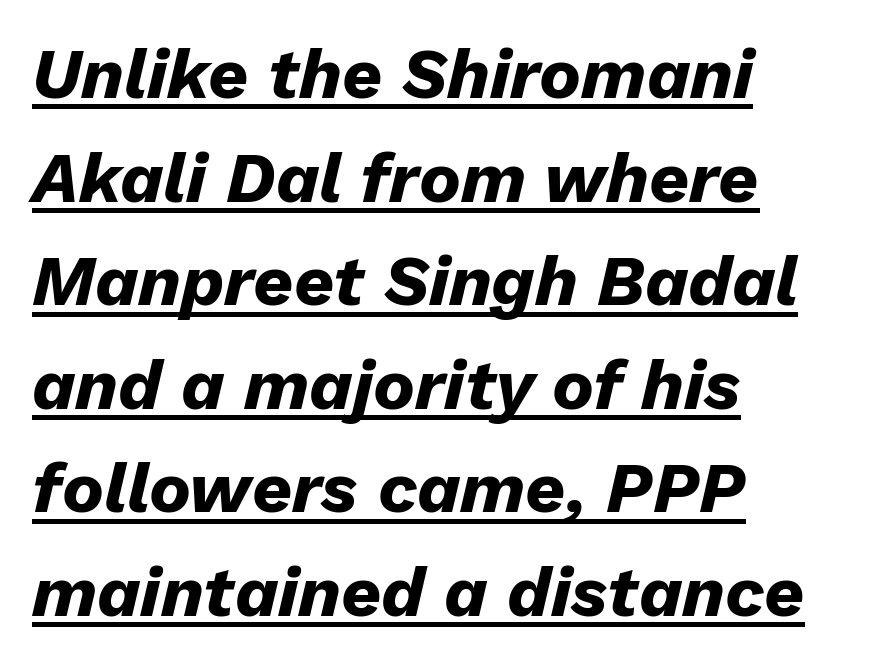
The image shows 70 px heavy type, italic (leaning right); set left-aligned, normal line spacing (1.48x), normal letter spacing, underlined; low stroke contrast and a medium x-height.
